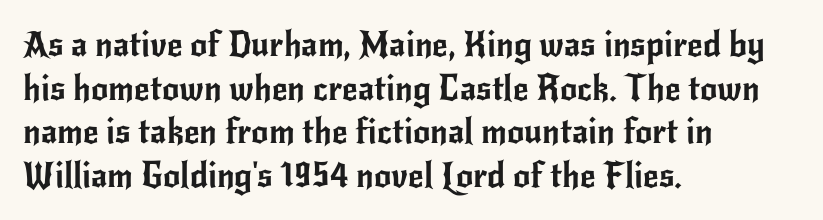
{"serif": "no", "italic": "no", "width": "normal", "stroke_contrast": "low", "x_height": "small", "monospaced": "no", "underline": "no", "align": "left", "line_spacing": "normal", "line_spacing_ratio": 1.28, "letter_spacing": "normal", "letter_spacing_em": 0.0, "glyph_px": 34}
